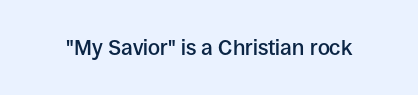
The image shows 21 px text type, upright; set normal letter spacing, not underlined.
